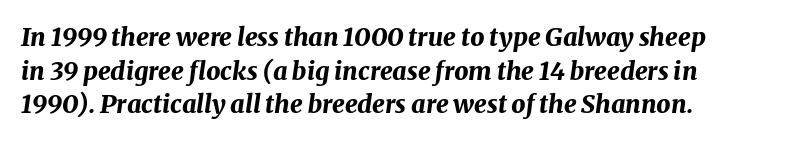
The image shows 25 px bold type, italic (leaning right); set left-aligned, normal line spacing (1.35x), normal letter spacing, not underlined.
